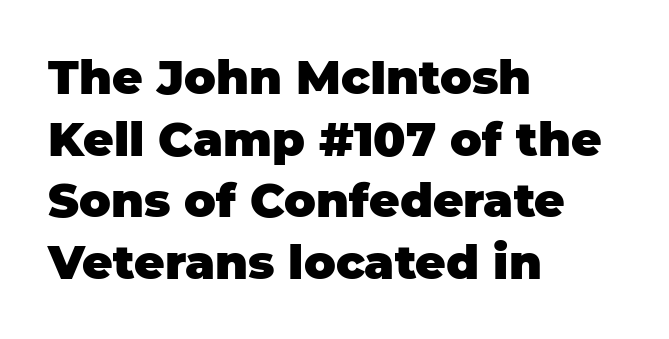
{"serif": "no", "italic": "no", "bold": "yes", "weight": "heavy", "width": "normal", "stroke_contrast": "low", "x_height": "large", "monospaced": "no", "underline": "no", "align": "left", "line_spacing": "normal", "line_spacing_ratio": 1.31, "letter_spacing": "normal", "letter_spacing_em": 0.0, "glyph_px": 47}
